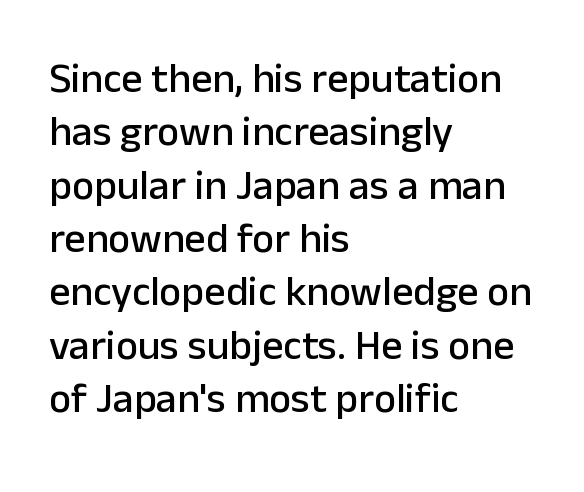
Q: Is the text italic (slanted)? A: No, it is upright.
Q: Is the typeface a serif or a sans-serif typeface? A: Sans-serif.
Q: Is the text underlined? A: No.
Q: How is the paragraph aligned? A: Left-aligned.
Q: Is the spacing between letters normal or unusually wide? A: Normal.
Q: Is the spacing between lines tight, normal or loose? A: Normal.
Q: Width (condensed, normal, or wide)? A: Normal.
Q: Stroke contrast? A: Low.
Q: x-height? A: Medium.
Q: Monospaced? A: No.
